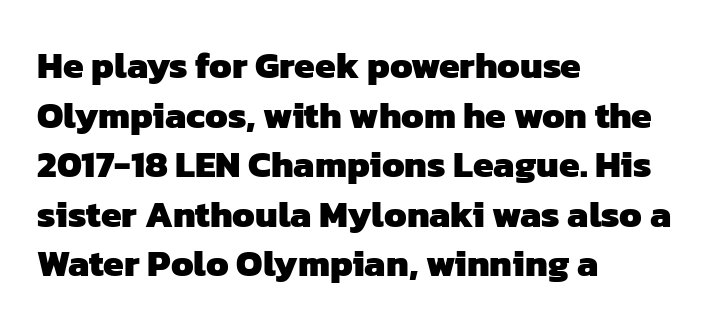
Between one letter and the next there's only the usual sliver of space. This block has exactly the height ordinary leading produces. Caption: bold face, heavy strokes. Do the characters align in a grid? No, the font is proportional.
